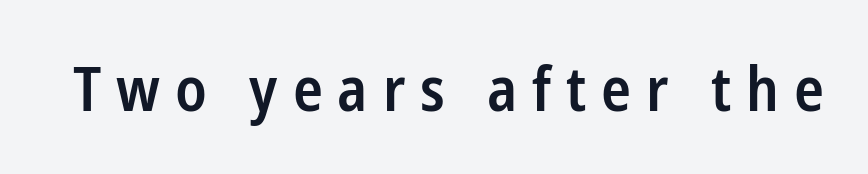
The image shows 62 px semibold, condensed sans-serif type, upright; set unusually wide letter spacing (+0.24 em), not underlined; low stroke contrast and a medium x-height.
